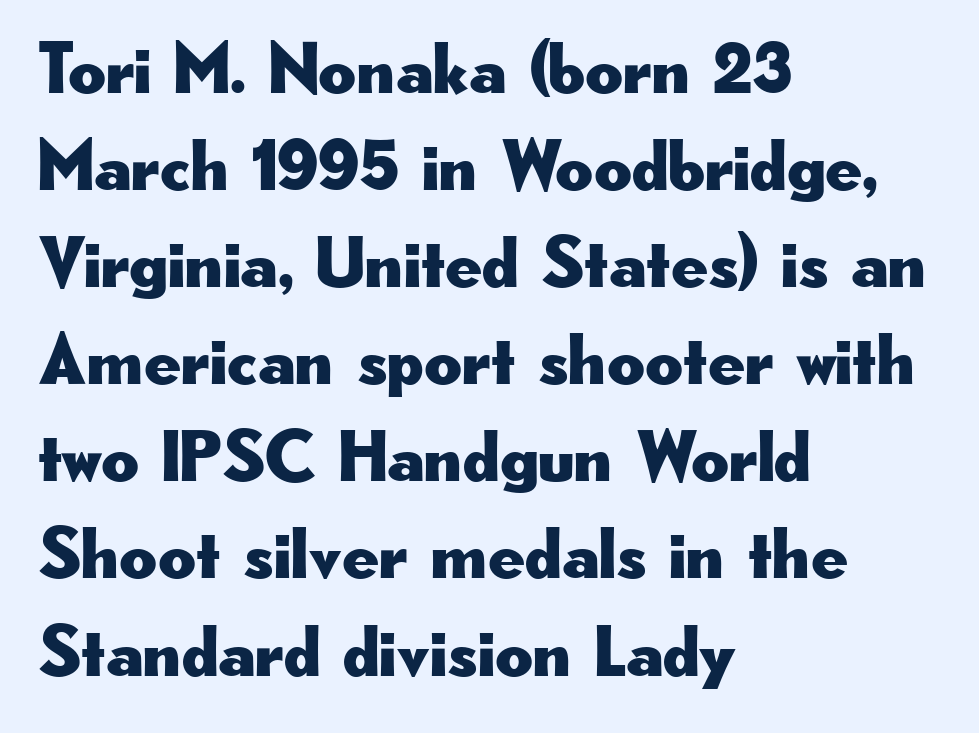
{"serif": "no", "italic": "no", "width": "wide", "stroke_contrast": "low", "x_height": "small", "monospaced": "no", "underline": "no", "align": "left", "line_spacing": "normal", "line_spacing_ratio": 1.33, "letter_spacing": "normal", "letter_spacing_em": 0.0, "glyph_px": 73}
